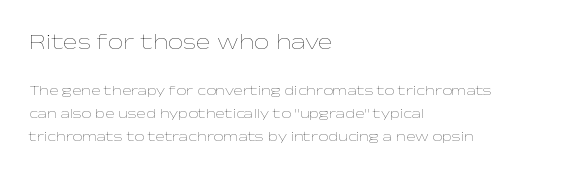
The image shows 22 px text type, upright; set left-aligned, normal line spacing (1.63x), normal letter spacing, not underlined; the first (top) block is 1.57x larger.
